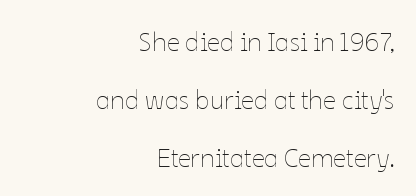
Q: Is the text bold? A: No.
Q: Is the text italic (slanted)? A: No, it is upright.
Q: Is the text underlined? A: No.
Q: How is the paragraph aligned? A: Right-aligned.
Q: Is the spacing between letters normal or unusually wide? A: Normal.
Q: Is the spacing between lines tight, normal or loose? A: Loose.
